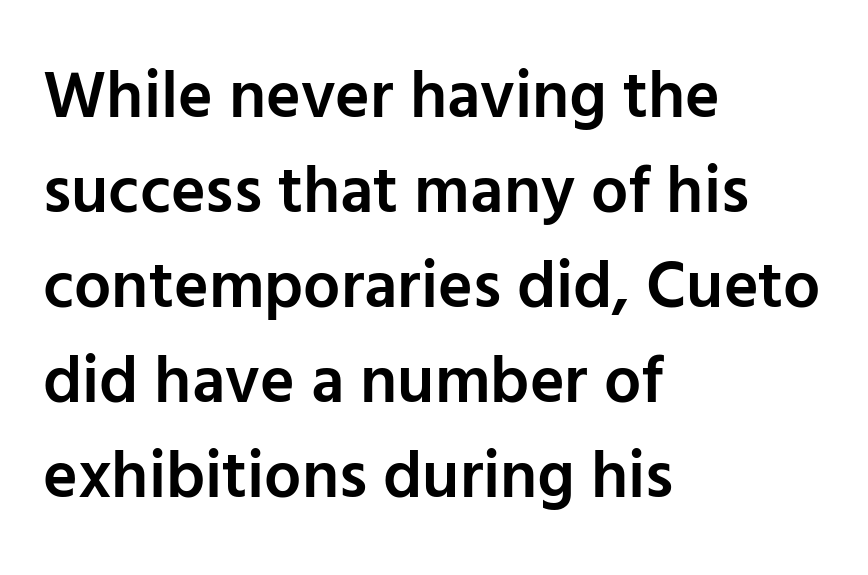
The face used here is proportionally spaced, like ordinary book or web type. Default kerning and tracking; the words read as compact shapes. Classification — sans serif. The passage shown stacks its lines at a standard gap. Where is the straight margin? On the left. Notice how the stems are strictly vertical — no italics here.
